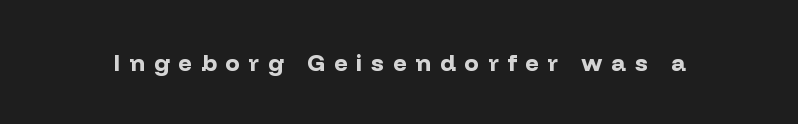
Q: Is the text bold? A: Yes.
Q: Is the text italic (slanted)? A: No, it is upright.
Q: Is the text underlined? A: No.
Q: Is the spacing between letters normal or unusually wide? A: Unusually wide.
